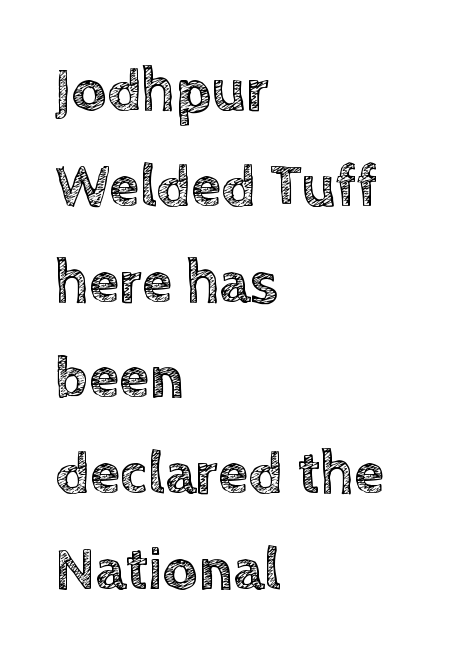
Q: Is the text italic (slanted)? A: No, it is upright.
Q: Is the text underlined? A: No.
Q: How is the paragraph aligned? A: Left-aligned.
Q: Is the spacing between letters normal or unusually wide? A: Normal.
Q: Is the spacing between lines tight, normal or loose? A: Normal.
Q: Width (condensed, normal, or wide)? A: Normal.
Q: x-height? A: Large.
Q: Monospaced? A: No.
